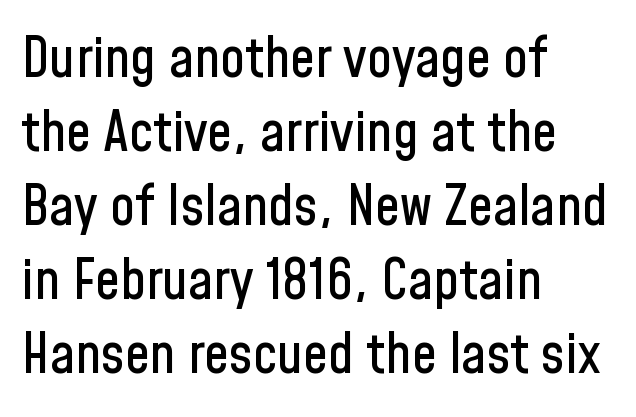
{"serif": "no", "italic": "no", "width": "condensed", "stroke_contrast": "low", "x_height": "medium", "monospaced": "no", "underline": "no", "align": "left", "line_spacing": "normal", "line_spacing_ratio": 1.32, "letter_spacing": "normal", "letter_spacing_em": 0.0, "glyph_px": 56}
